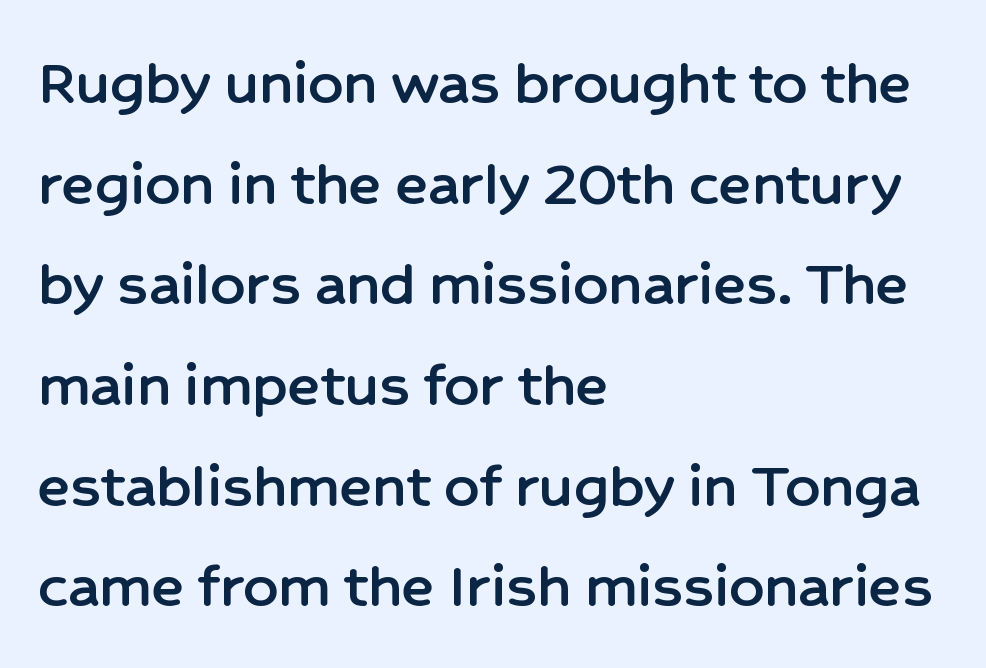
Here the designer chose a conventional face with non-uniform glyph widths. Grotesque or geometric, the face here clearly has no serifs. These lines are set flush left with a ragged right edge. The typography opts for an upright posture over an oblique one.
